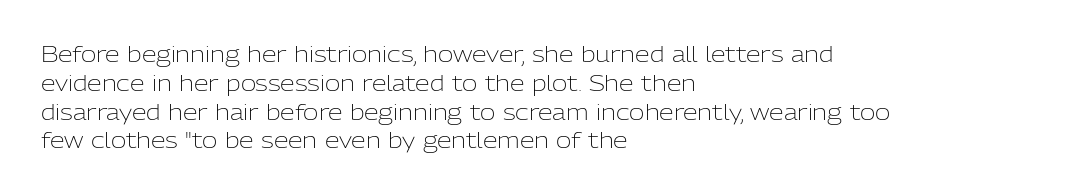
{"italic": "no", "bold": "no", "underline": "no", "align": "left", "line_spacing": "normal", "line_spacing_ratio": 1.37, "letter_spacing": "normal", "letter_spacing_em": 0.0, "glyph_px": 21}
